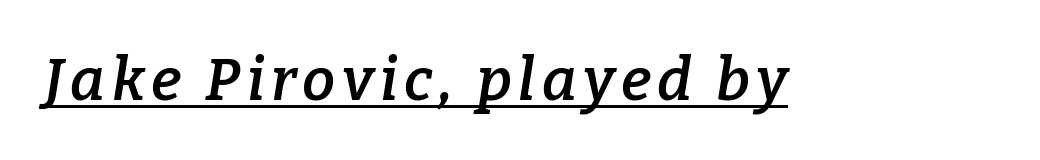
Emphasis is given by a line drawn under the lettering. Observe the lean: these are italic letterforms. Yep, those are serifs on the letters. Notice the strokes are somewhat thickened but not fully heavy: this is a semibold.
